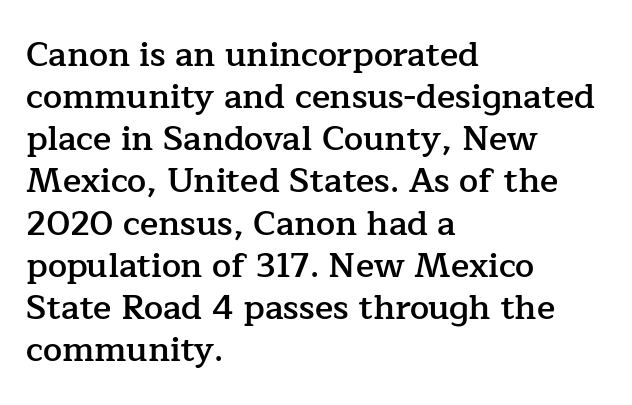
{"serif": "yes", "italic": "no", "bold": "semi", "weight": "semibold", "width": "normal", "stroke_contrast": "low", "x_height": "medium", "monospaced": "no", "underline": "no", "align": "left", "line_spacing_ratio": 1.24, "letter_spacing": "normal", "letter_spacing_em": 0.0, "glyph_px": 34}
